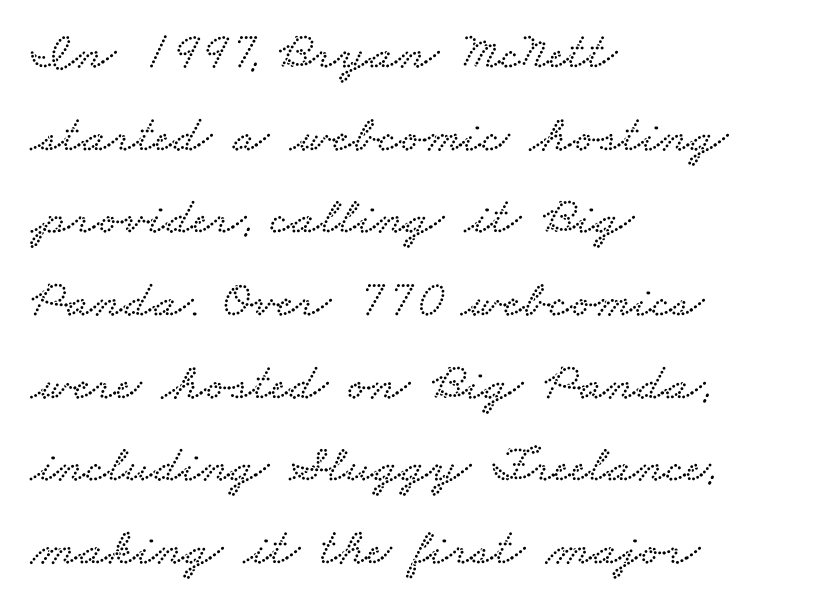
The face used here is seriffed, in the tradition of book romans. This rendering leaves character spacing at its baseline value. If you drew a ruler down the left edge, every line would touch it. The rendering uses natural spacing where letterforms have individual widths. Underline: absent. The rendering uses a moderate line-height, typical for paragraphs.
